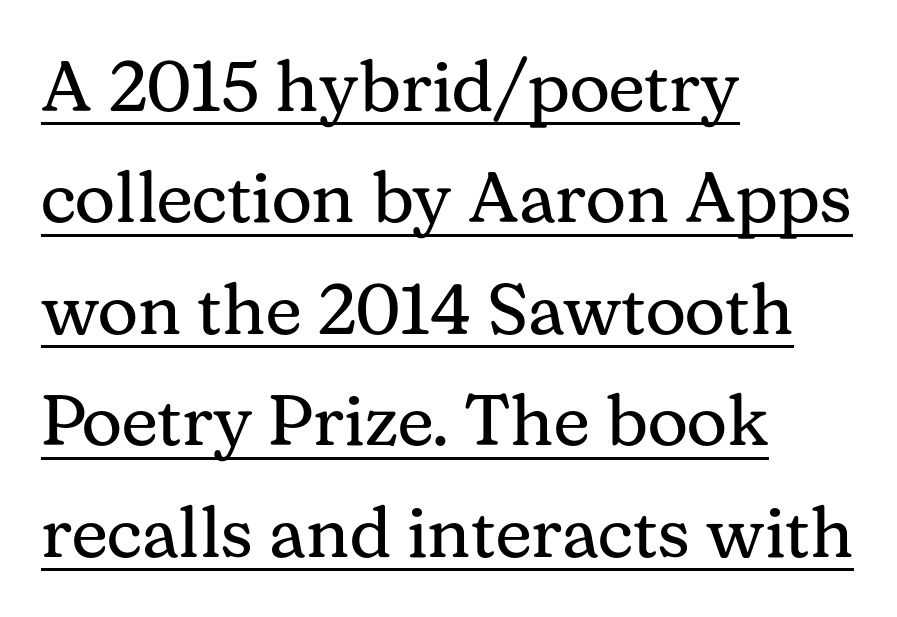
The image shows 71 px regular-weight serif type, upright; set left-aligned, normal line spacing (1.57x), normal letter spacing, underlined; medium stroke contrast and a medium x-height.
